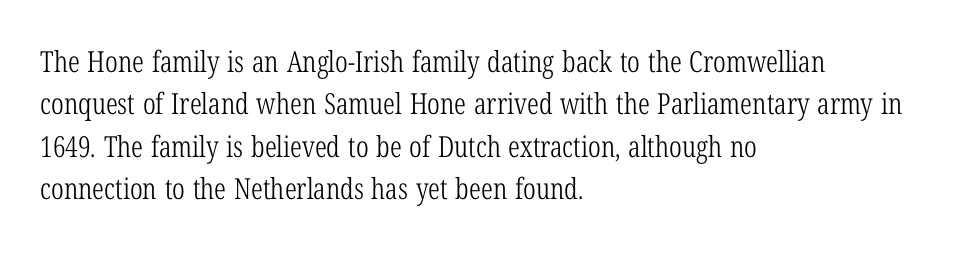
Letterform terminals end in serifs throughout the passage. Is this a heavy cut? Hardly; it is regular or lighter. The designer left line spacing at the default. The baseline area is clear. Observe the ordinary spacing: letters are neighbours, not strangers. The letters stand upright; this is a roman face.
